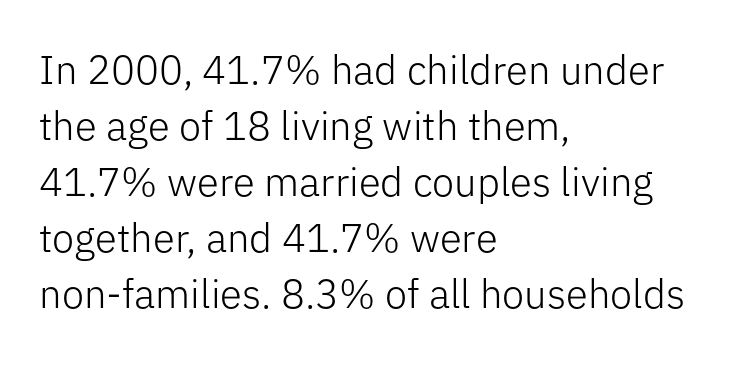
The rag falls on the right side of this text block. Caption: standard tracking, unaltered. Character widths vary here, with narrow letters taking less room than wide ones. A typesetter would mark this as roman, not italic. Is the type heavy? It reads as light-to-regular instead. Students, observe: this is what conventionally led text looks like.
